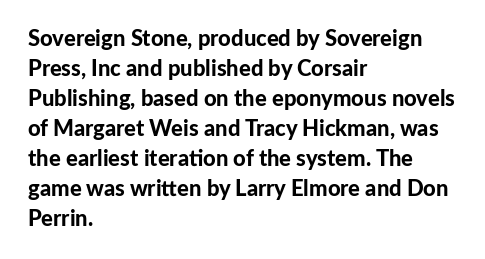
The image shows 22 px bold type, upright; set left-aligned, normal line spacing (1.36x), normal letter spacing, not underlined.
